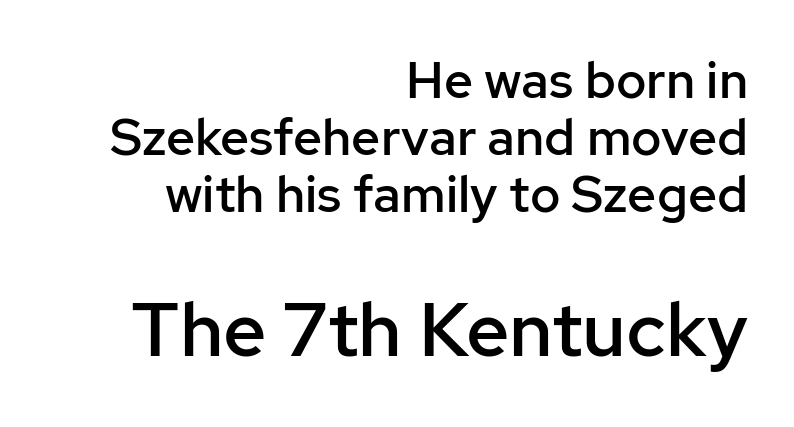
{"serif": "no", "italic": "no", "bold": "semi", "weight": "semibold", "width": "normal", "stroke_contrast": "low", "x_height": "medium", "monospaced": "no", "underline": "no", "align": "right", "line_spacing": "tight", "line_spacing_ratio": 1.12, "letter_spacing": "normal", "letter_spacing_em": 0.0, "larger_block": "second", "size_ratio": 1.49, "glyph_px": 76}
